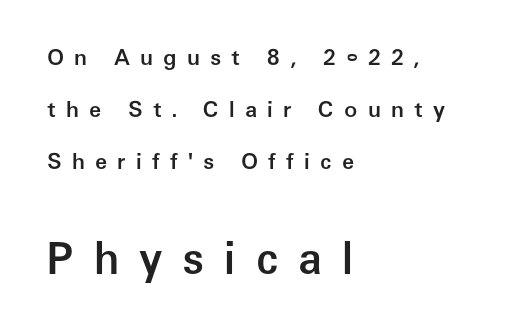
{"serif": "no", "italic": "no", "bold": "semi", "weight": "semibold", "width": "normal", "stroke_contrast": "low", "x_height": "medium", "monospaced": "no", "underline": "no", "align": "left", "line_spacing": "loose", "line_spacing_ratio": 2.37, "letter_spacing": "wide", "letter_spacing_em": 0.46, "larger_block": "second", "size_ratio": 1.95, "glyph_px": 43}
